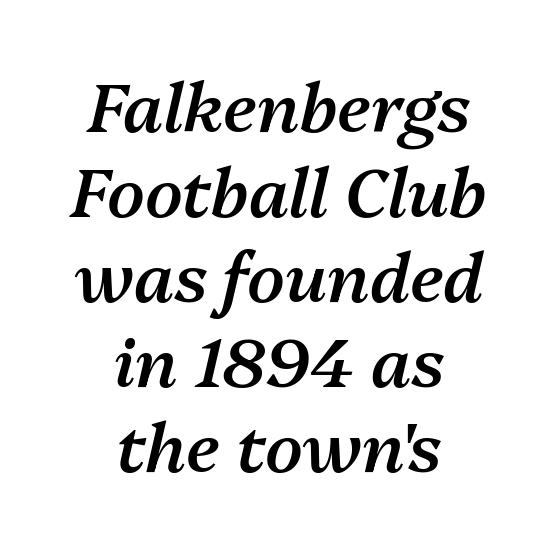
{"italic": "yes", "lean": "right", "slant_degrees": 13, "bold": "semi", "weight": "semibold", "width": "normal", "stroke_contrast": "medium", "x_height": "medium", "monospaced": "no", "underline": "no", "align": "center", "line_spacing": "normal", "line_spacing_ratio": 1.25, "letter_spacing": "normal", "letter_spacing_em": 0.0, "glyph_px": 68}
